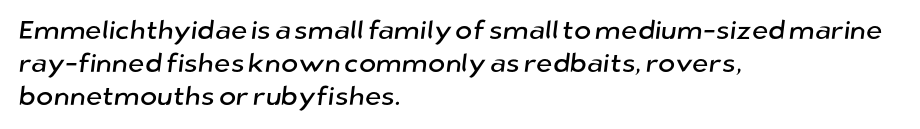
{"underline": "no", "align": "left", "line_spacing": "normal", "line_spacing_ratio": 1.26, "letter_spacing": "normal", "letter_spacing_em": 0.0, "glyph_px": 26}
